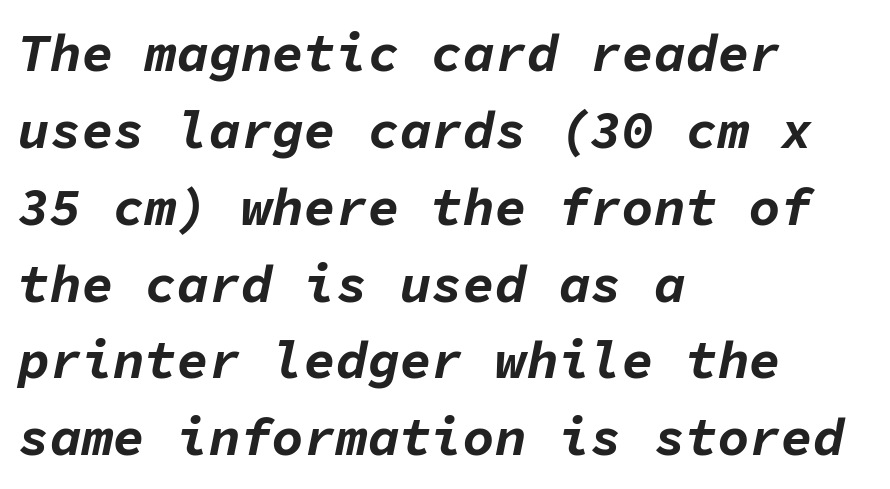
{"italic": "yes", "lean": "right", "slant_degrees": 11, "bold": "yes", "weight": "bold", "width": "normal", "stroke_contrast": "low", "x_height": "medium", "monospaced": "yes", "underline": "no", "align": "left", "line_spacing": "normal", "line_spacing_ratio": 1.45, "letter_spacing": "normal", "letter_spacing_em": 0.0, "glyph_px": 53}
